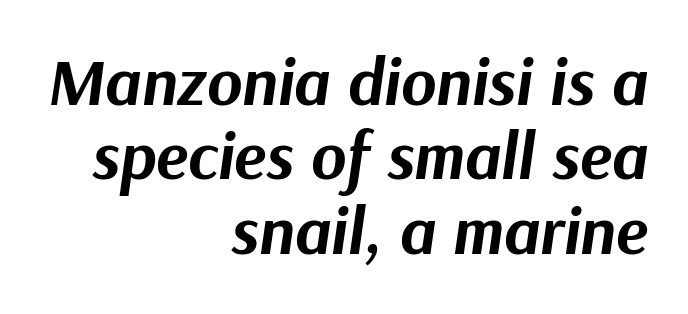
{"italic": "yes", "lean": "right", "slant_degrees": 9, "bold": "yes", "weight": "bold", "width": "normal", "stroke_contrast": "medium", "x_height": "medium", "monospaced": "no", "underline": "no", "align": "right", "line_spacing": "tight", "line_spacing_ratio": 1.11, "letter_spacing": "normal", "letter_spacing_em": 0.0, "glyph_px": 67}
